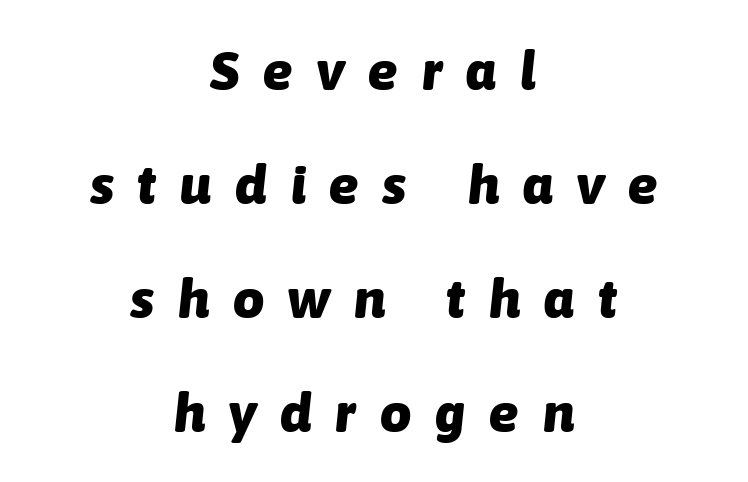
A student would call this center alignment; a typographer would say set centered. The letterforms stand isolated, each surrounded by extra space. The foot of each line stays bare and open. This sample has the flowing, uneven cadence of proportional lettering.
